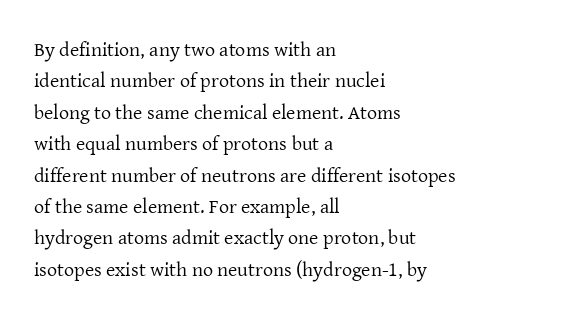
The image shows 20 px text type, upright; set left-aligned, normal line spacing (1.57x), normal letter spacing, not underlined.
